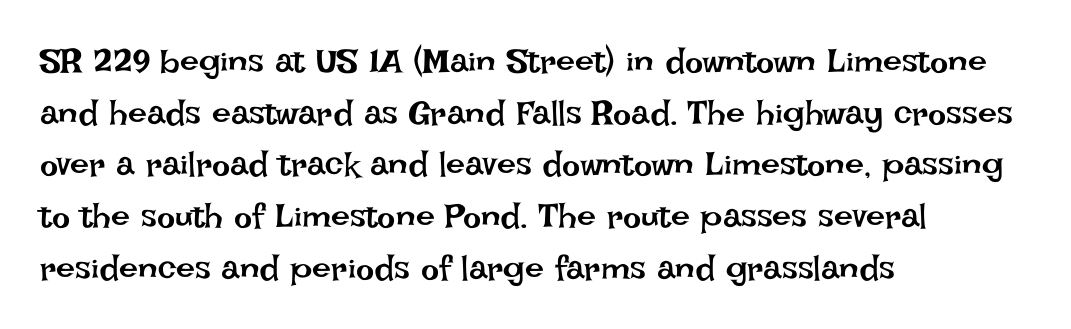
The image shows 34 px regular-weight type, upright; set left-aligned, normal line spacing (1.52x), normal letter spacing, not underlined; low stroke contrast and a large x-height.
